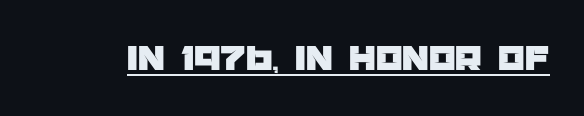
{"serif": "no", "italic": "no", "width": "normal", "stroke_contrast": "low", "x_height": "large", "monospaced": "no", "underline": "yes", "letter_spacing": "normal", "letter_spacing_em": 0.0, "glyph_px": 38}
